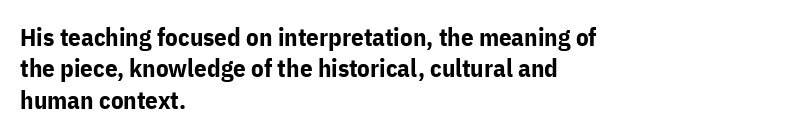
Q: Is the text bold? A: Yes.
Q: Is the text italic (slanted)? A: No, it is upright.
Q: Is the text underlined? A: No.
Q: How is the paragraph aligned? A: Left-aligned.
Q: Is the spacing between letters normal or unusually wide? A: Normal.
Q: Is the spacing between lines tight, normal or loose? A: Normal.
